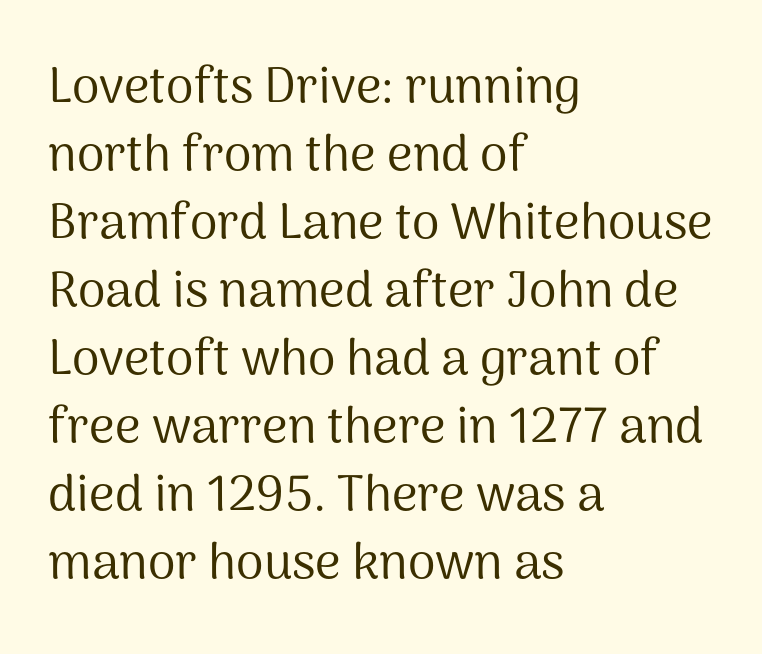
A roman cut, with each character standing at attention. The type is set solid horizontally, with unmodified tracking. A sans-serif font was chosen for this passage. The specimen omits any rule beneath the text block's lines. Each line starts at the same left margin while the right side varies. How would I describe the line gaps? Plain and ordinary.
